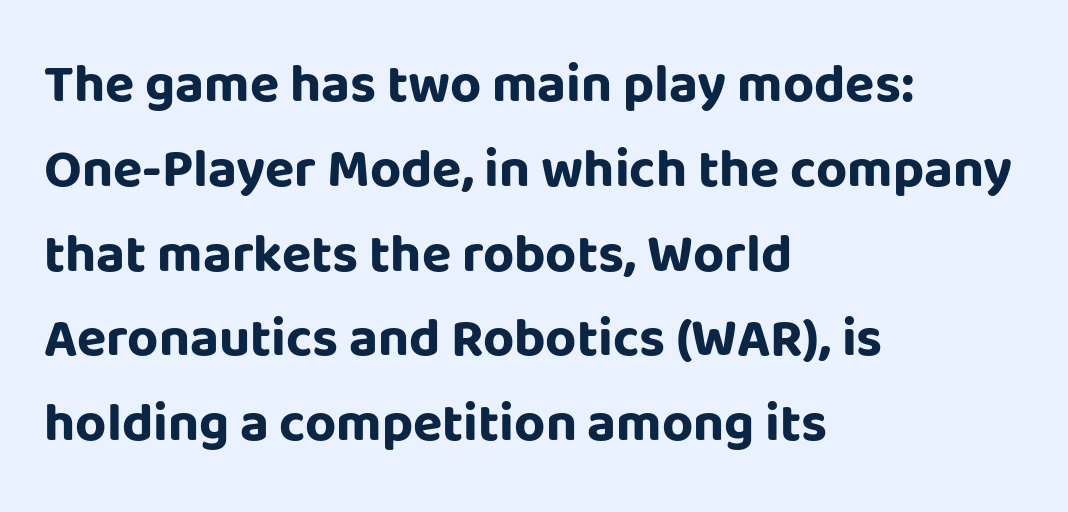
The image shows 54 px bold sans-serif type, upright; set left-aligned, normal line spacing (1.57x), normal letter spacing, not underlined; low stroke contrast and a large x-height.
